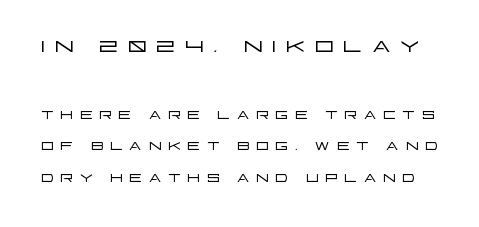
The image shows 31 px light, wide sans-serif type, upright; set normal line spacing (1.49x), unusually wide letter spacing (+0.25 em), not underlined; the first (top) block is 1.48x larger; low stroke contrast and a large x-height.
